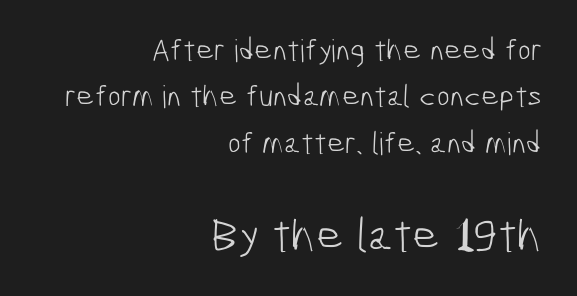
{"serif": "no", "bold": "no", "weight": "light", "width": "condensed", "stroke_contrast": "low", "x_height": "medium", "monospaced": "no", "underline": "no", "align": "right", "line_spacing": "normal", "line_spacing_ratio": 1.5, "letter_spacing": "normal", "letter_spacing_em": 0.0, "larger_block": "second", "size_ratio": 1.52, "glyph_px": 47}
